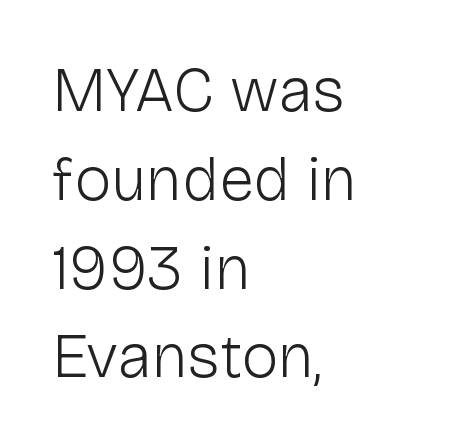
Q: Is the text bold? A: No.
Q: Is the text italic (slanted)? A: No, it is upright.
Q: Is the typeface a serif or a sans-serif typeface? A: Sans-serif.
Q: Is the text underlined? A: No.
Q: How is the paragraph aligned? A: Left-aligned.
Q: Is the spacing between letters normal or unusually wide? A: Normal.
Q: Is the spacing between lines tight, normal or loose? A: Normal.
Q: Width (condensed, normal, or wide)? A: Normal.
Q: Stroke contrast? A: Low.
Q: x-height? A: Medium.
Q: Monospaced? A: No.
